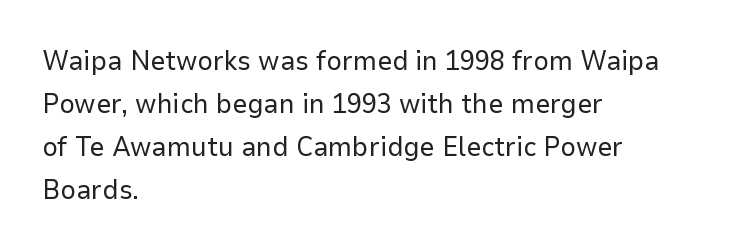
Q: Is the text bold? A: No.
Q: Is the text italic (slanted)? A: No, it is upright.
Q: Is the text underlined? A: No.
Q: How is the paragraph aligned? A: Left-aligned.
Q: Is the spacing between letters normal or unusually wide? A: Normal.
Q: Is the spacing between lines tight, normal or loose? A: Normal.
